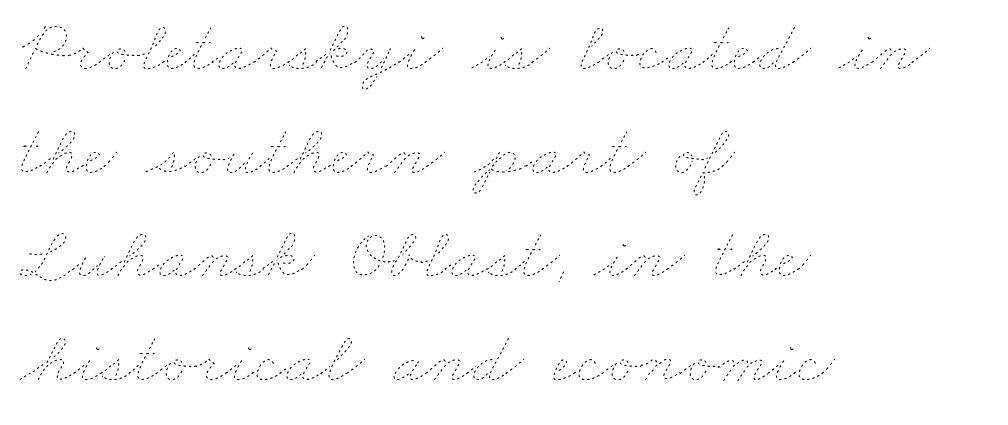
The image shows 73 px thin, wide type; set left-aligned, normal line spacing (1.42x), normal letter spacing, not underlined; low stroke contrast and a small x-height.
